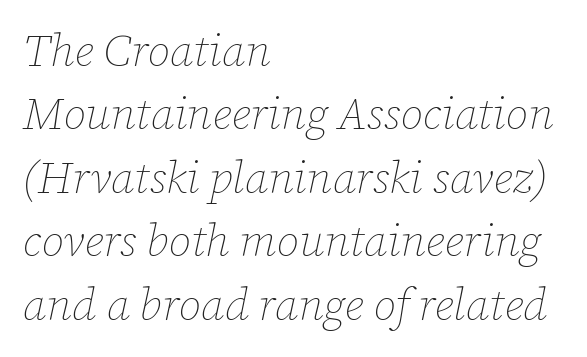
The image shows 45 px thin type, italic (leaning right); set left-aligned, normal line spacing (1.41x), normal letter spacing, not underlined; low stroke contrast and a medium x-height.
